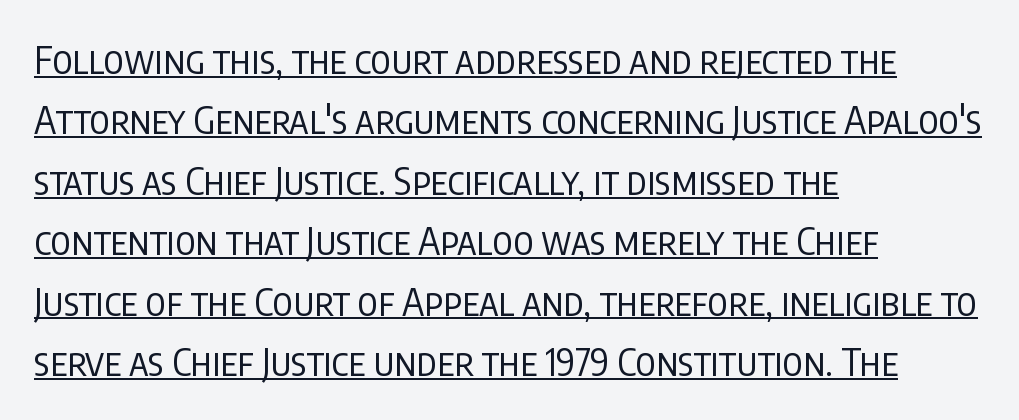
Q: Is the text bold? A: No.
Q: Is the text italic (slanted)? A: No, it is upright.
Q: Is the typeface a serif or a sans-serif typeface? A: Sans-serif.
Q: Is the text underlined? A: Yes.
Q: How is the paragraph aligned? A: Left-aligned.
Q: Is the spacing between letters normal or unusually wide? A: Normal.
Q: Is the spacing between lines tight, normal or loose? A: Normal.
Q: Width (condensed, normal, or wide)? A: Condensed.
Q: Stroke contrast? A: Low.
Q: x-height? A: Large.
Q: Monospaced? A: No.
